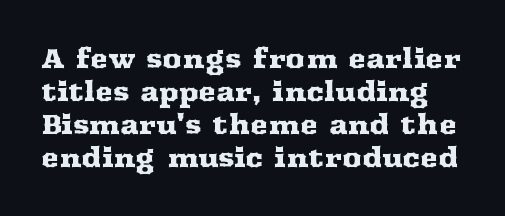
Q: Is the text italic (slanted)? A: No, it is upright.
Q: Is the text underlined? A: No.
Q: Is the spacing between letters normal or unusually wide? A: Normal.
